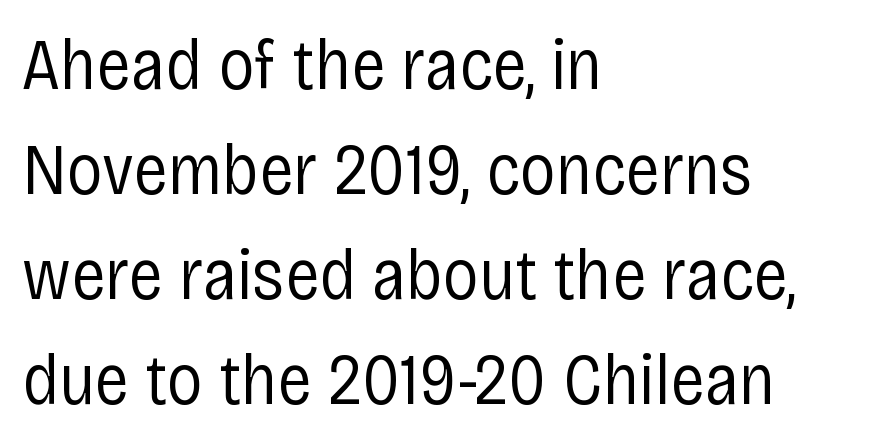
Q: Is the text bold? A: No.
Q: Is the text italic (slanted)? A: No, it is upright.
Q: Is the typeface a serif or a sans-serif typeface? A: Sans-serif.
Q: Is the text underlined? A: No.
Q: How is the paragraph aligned? A: Left-aligned.
Q: Is the spacing between letters normal or unusually wide? A: Normal.
Q: Is the spacing between lines tight, normal or loose? A: Normal.
Q: Width (condensed, normal, or wide)? A: Condensed.
Q: Stroke contrast? A: Low.
Q: x-height? A: Large.
Q: Monospaced? A: No.
